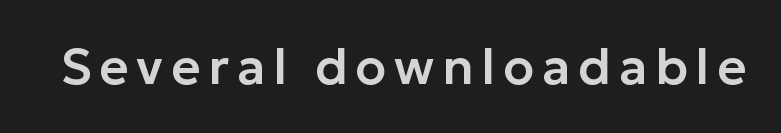
Q: Is the text italic (slanted)? A: No, it is upright.
Q: Is the typeface a serif or a sans-serif typeface? A: Sans-serif.
Q: Is the text underlined? A: No.
Q: Width (condensed, normal, or wide)? A: Normal.
Q: Stroke contrast? A: Low.
Q: x-height? A: Medium.
Q: Monospaced? A: No.
